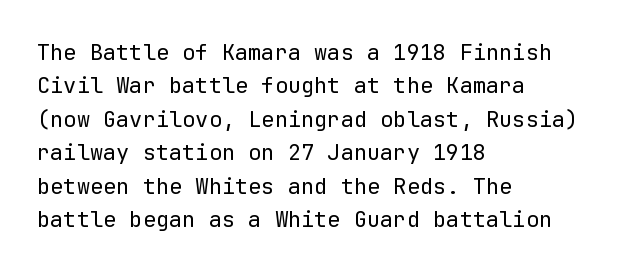
{"italic": "no", "bold": "no", "underline": "no", "align": "left", "line_spacing": "normal", "line_spacing_ratio": 1.52, "letter_spacing": "normal", "letter_spacing_em": 0.0, "glyph_px": 22}
